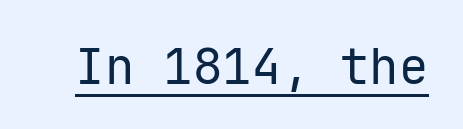
Q: Is the text bold? A: No.
Q: Is the text italic (slanted)? A: No, it is upright.
Q: Is the typeface a serif or a sans-serif typeface? A: Sans-serif.
Q: Is the text underlined? A: Yes.
Q: Is the spacing between letters normal or unusually wide? A: Normal.
Q: Width (condensed, normal, or wide)? A: Normal.
Q: Stroke contrast? A: Low.
Q: x-height? A: Medium.
Q: Monospaced? A: Yes.
